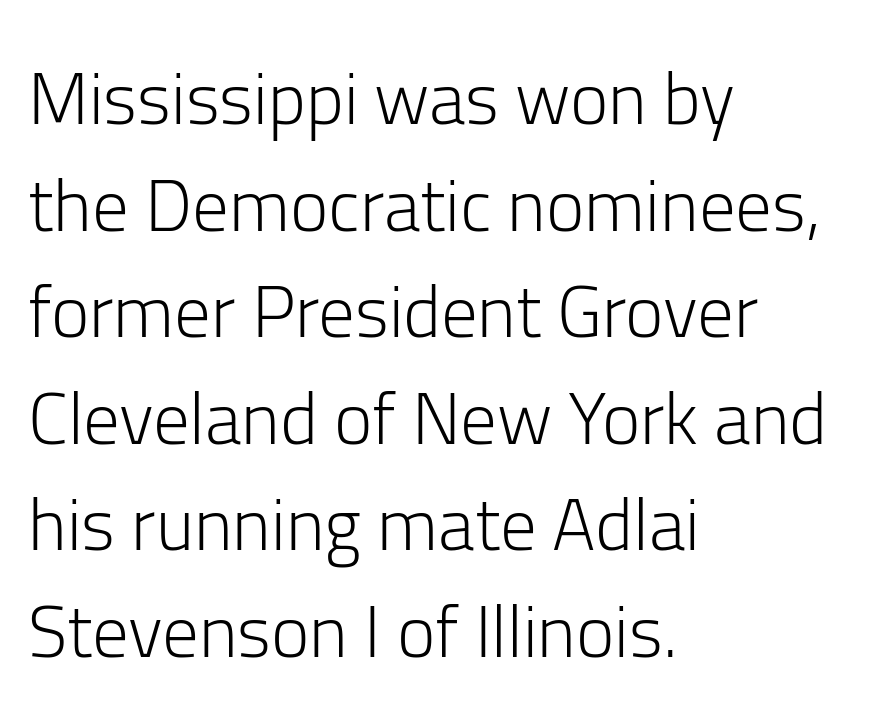
{"serif": "no", "italic": "no", "bold": "no", "weight": "light", "width": "normal", "stroke_contrast": "low", "x_height": "medium", "monospaced": "no", "underline": "no", "align": "left", "line_spacing": "normal", "line_spacing_ratio": 1.46, "letter_spacing": "normal", "letter_spacing_em": 0.0, "glyph_px": 73}
